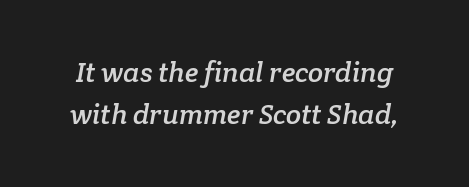
The image shows 28 px serif type; set normal line spacing (1.51x), normal letter spacing, not underlined; low stroke contrast and a medium x-height.
